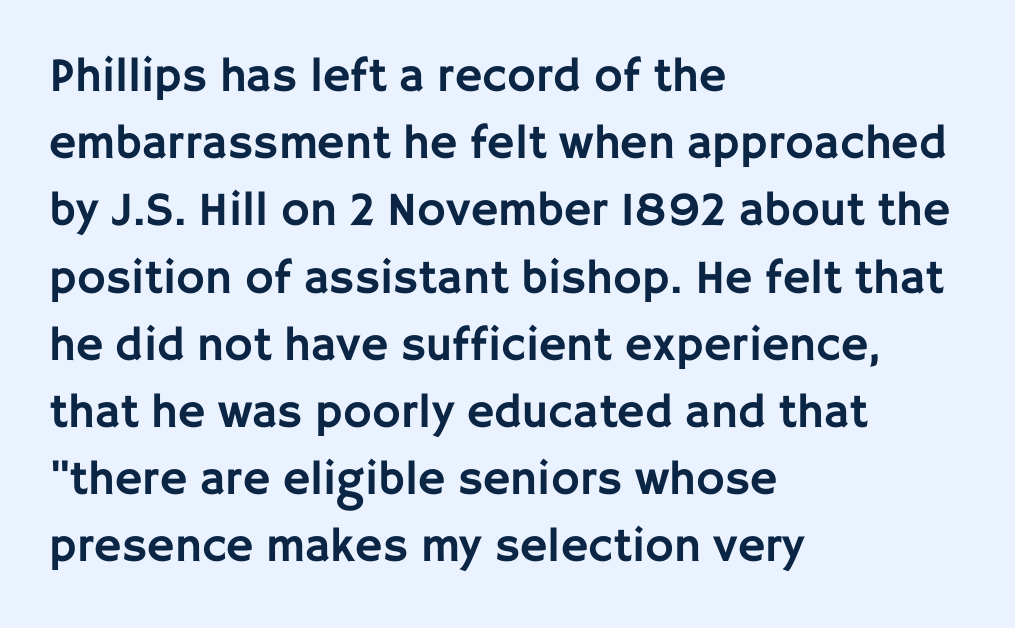
The image shows 48 px sans-serif type, upright; set left-aligned, normal line spacing (1.4x), normal letter spacing, not underlined; low stroke contrast and a large x-height.
